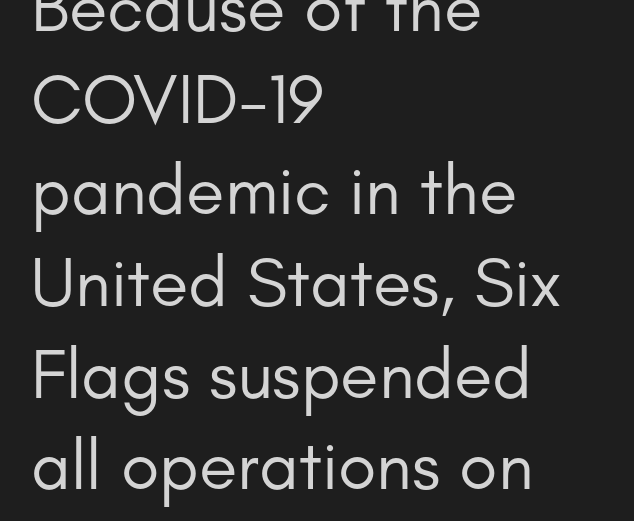
These lines are rendered in a variable-pitch font. The font is comparable to plain body text, perhaps lighter. A normal amount of white space separates one row of letters from the next. Line starts are locked; line ends wander. The letters sit at their default tracking, neither squeezed nor spread.
